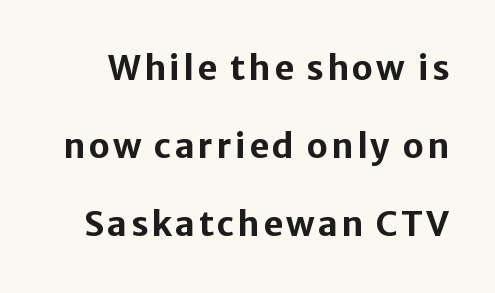
Q: Is the text bold? A: Yes.
Q: Is the text italic (slanted)? A: No, it is upright.
Q: Is the typeface a serif or a sans-serif typeface? A: Sans-serif.
Q: Is the text underlined? A: No.
Q: Is the spacing between lines tight, normal or loose? A: Loose.
Q: Width (condensed, normal, or wide)? A: Normal.
Q: Stroke contrast? A: Low.
Q: x-height? A: Medium.
Q: Monospaced? A: No.
